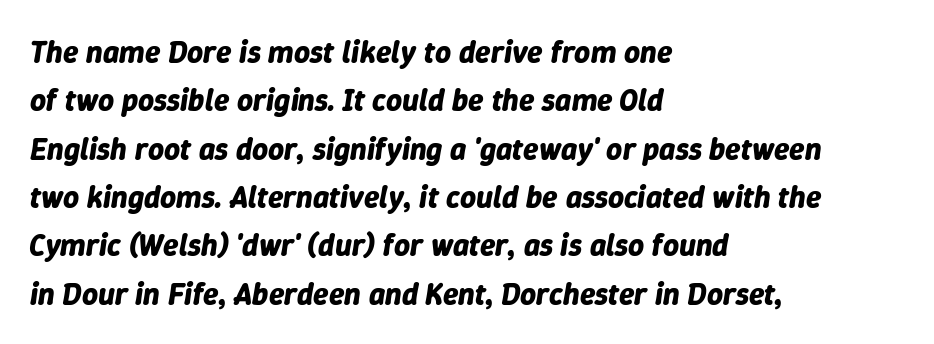
The letters advance in unequal steps, a hallmark of proportional type. Beneath every word, the page is bare. Yep, that's italic — everything's leaning. Honestly, the row spacing looks completely unremarkable. Short note: letters normally spaced.
